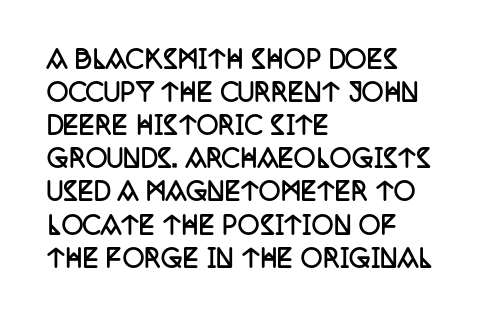
{"italic": "no", "bold": "yes", "underline": "no", "align": "left", "line_spacing": "normal", "line_spacing_ratio": 1.38, "letter_spacing": "normal", "letter_spacing_em": 0.0, "glyph_px": 24}
